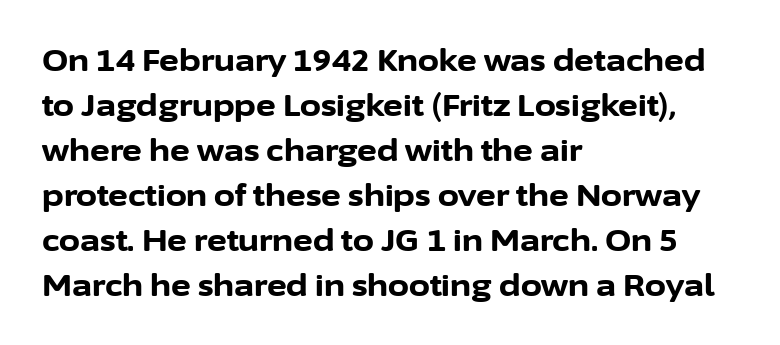
Q: Is the text bold? A: Yes.
Q: Is the text italic (slanted)? A: No, it is upright.
Q: Is the typeface a serif or a sans-serif typeface? A: Sans-serif.
Q: Is the text underlined? A: No.
Q: How is the paragraph aligned? A: Left-aligned.
Q: Is the spacing between letters normal or unusually wide? A: Normal.
Q: Is the spacing between lines tight, normal or loose? A: Normal.
Q: Width (condensed, normal, or wide)? A: Normal.
Q: Stroke contrast? A: Low.
Q: x-height? A: Medium.
Q: Monospaced? A: No.
